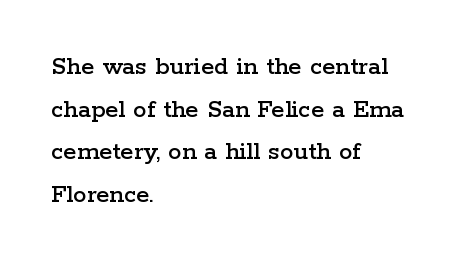
The image shows 27 px text type, upright; set left-aligned, normal line spacing (1.58x), normal letter spacing, not underlined.
